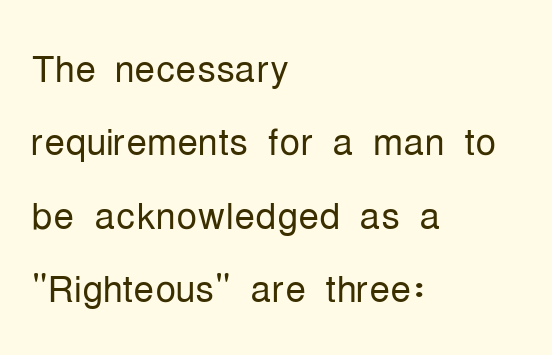
The image shows 52 px light, condensed sans-serif type, upright; set left-aligned, normal line spacing (1.41x), normal letter spacing, not underlined; low stroke contrast and a medium x-height.
